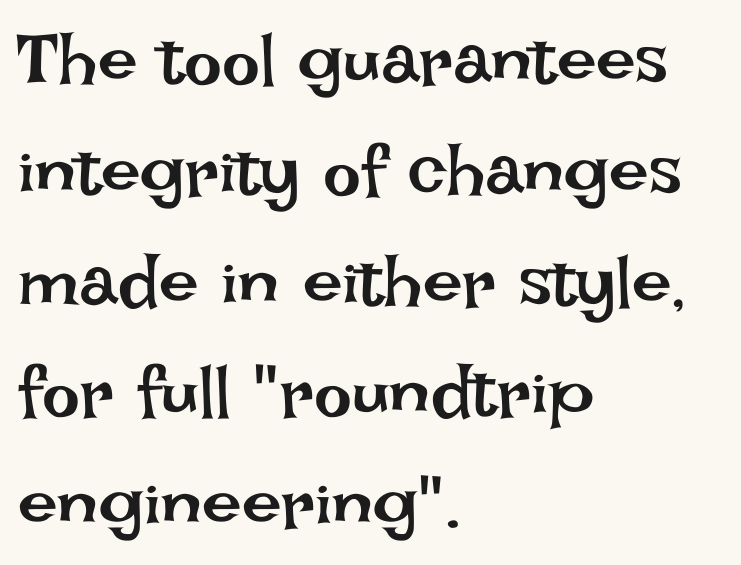
Is this a fixed-width face? No — the glyphs have proportional, varying widths. Every row of glyphs begins at an identical x-position on the left. Tracking here is standard; glyphs follow each other at the usual distance. The typesetting does not lean heavy: it is not bold. Does the leading feel generous? No, just average.
